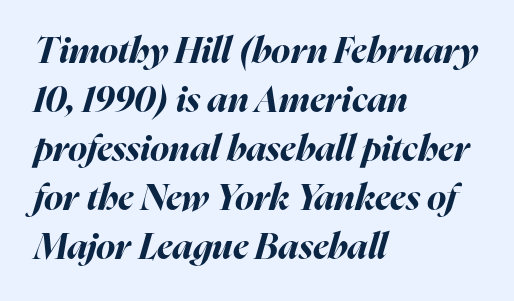
The image shows 36 px bold type, italic (leaning right); set left-aligned, normal line spacing (1.36x), normal letter spacing, not underlined; high stroke contrast and a medium x-height.
